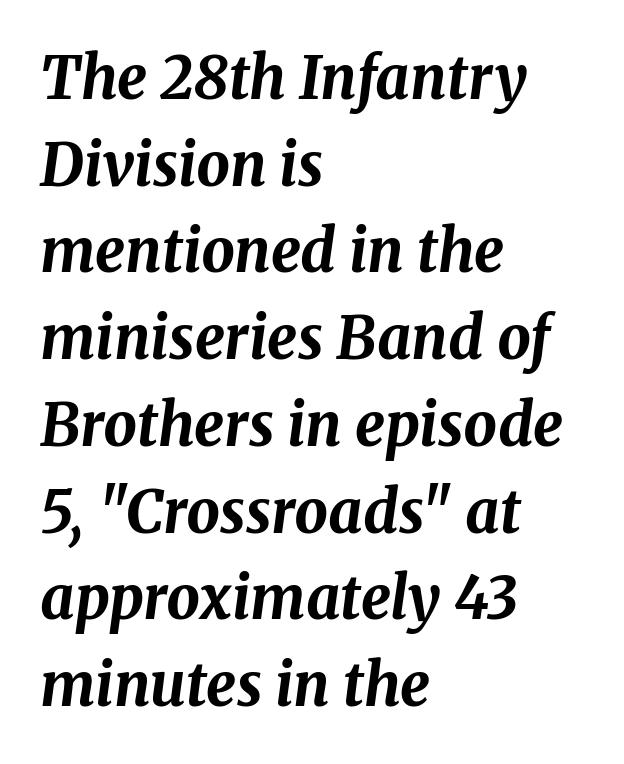
The image shows 59 px bold type, italic (leaning right); set left-aligned, normal line spacing (1.47x), normal letter spacing, not underlined; medium stroke contrast and a medium x-height.
